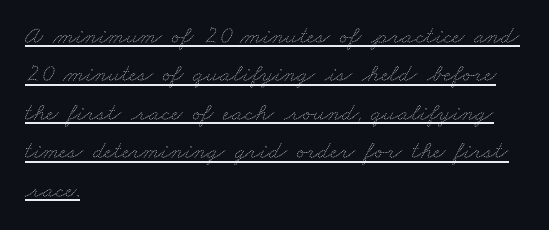
Reading down the block, your eye returns to a fixed left position each line. Each line of the rendering has a horizontal stroke beneath the glyphs. Interline gaps are of average width in this sample. The strokes carry an ordinary text weight at most.
